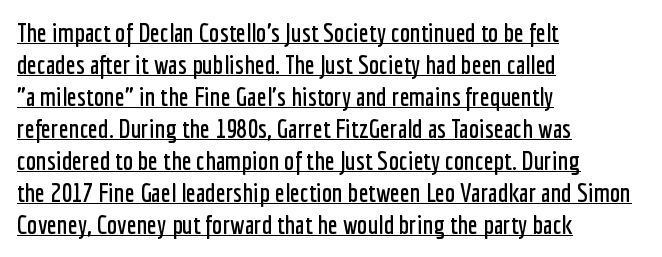
Q: Is the text italic (slanted)? A: No, it is upright.
Q: Is the text underlined? A: Yes.
Q: How is the paragraph aligned? A: Left-aligned.
Q: Is the spacing between letters normal or unusually wide? A: Normal.
